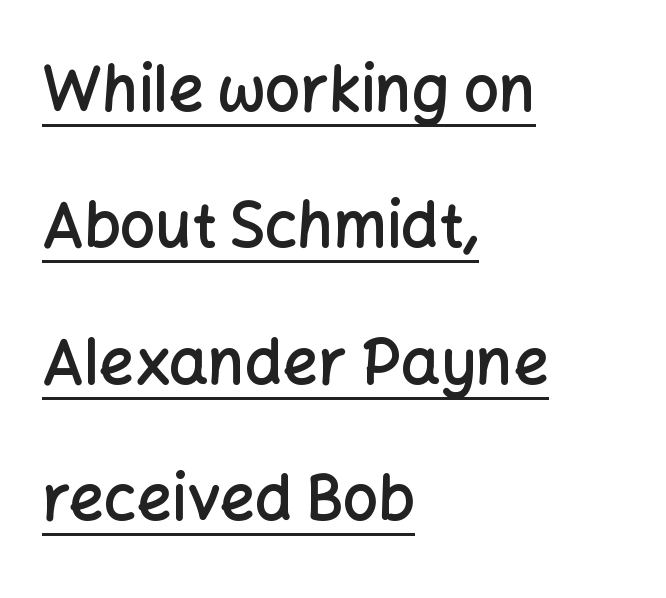
{"serif": "no", "italic": "no", "bold": "semi", "weight": "semibold", "width": "normal", "stroke_contrast": "low", "x_height": "medium", "monospaced": "no", "underline": "yes", "align": "left", "line_spacing": "loose", "line_spacing_ratio": 2.2, "letter_spacing": "normal", "letter_spacing_em": 0.0, "glyph_px": 62}
